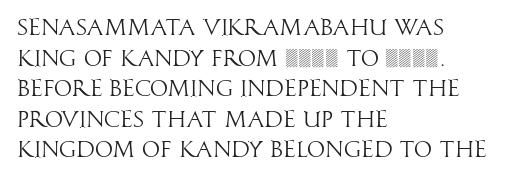
Q: Is the text bold? A: No.
Q: Is the text italic (slanted)? A: No, it is upright.
Q: Is the text underlined? A: No.
Q: How is the paragraph aligned? A: Left-aligned.
Q: Is the spacing between letters normal or unusually wide? A: Normal.
Q: Is the spacing between lines tight, normal or loose? A: Normal.
